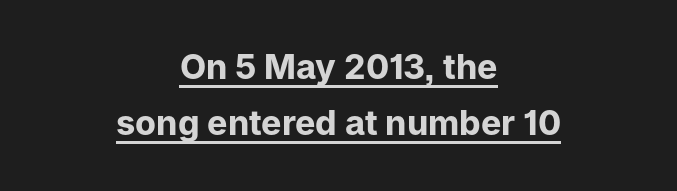
Are there feet on the stems? There aren't — it's a sans. Successive baselines arrive at the customary interval. Nobody touched the tracking dial on this one. The typesetting leans heavy: a genuine bold.
